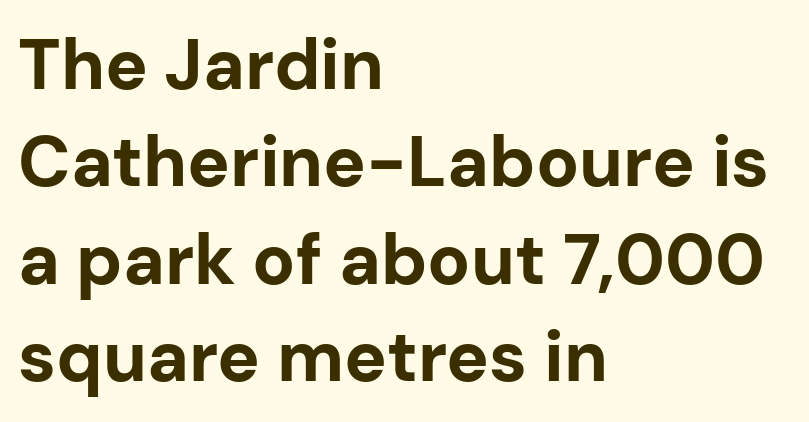
The rag falls on the right side of this text block. Serif or sans? Sans — the stroke terminals are bare. Heft: maximum for text — a bold. Is there any slant? The stems are plumb. The gap between lines stays unmarked. A typesetter would call this proportional, since set widths differ per character.
